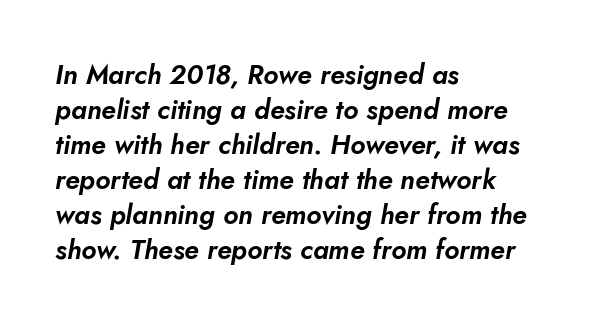
{"italic": "yes", "lean": "right", "slant_degrees": 5, "underline": "no", "align": "left", "line_spacing": "normal", "line_spacing_ratio": 1.3, "letter_spacing": "normal", "letter_spacing_em": 0.0, "glyph_px": 27}
